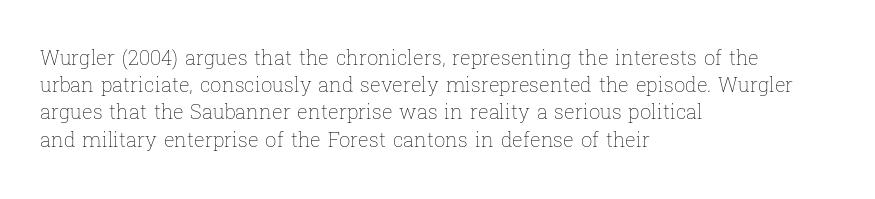
{"italic": "no", "bold": "no", "underline": "no", "align": "left", "line_spacing": "normal", "line_spacing_ratio": 1.36, "letter_spacing": "normal", "letter_spacing_em": 0.0, "glyph_px": 20}
